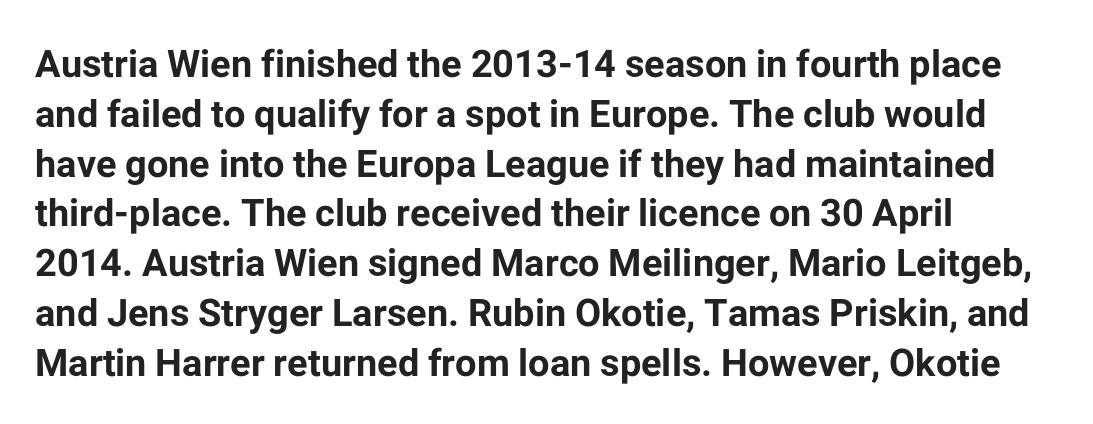
Q: Is the text bold? A: Yes.
Q: Is the text italic (slanted)? A: No, it is upright.
Q: Is the typeface a serif or a sans-serif typeface? A: Sans-serif.
Q: Is the text underlined? A: No.
Q: How is the paragraph aligned? A: Left-aligned.
Q: Is the spacing between letters normal or unusually wide? A: Normal.
Q: Is the spacing between lines tight, normal or loose? A: Normal.
Q: Width (condensed, normal, or wide)? A: Normal.
Q: Stroke contrast? A: Low.
Q: x-height? A: Medium.
Q: Monospaced? A: No.
